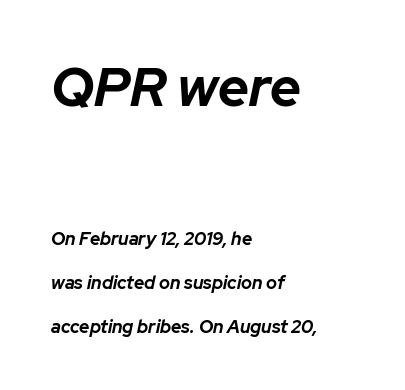
The image shows 54 px bold type, italic (leaning right); set left-aligned, loose line spacing (2.44x), normal letter spacing, not underlined; the first (top) block is 3.0x larger; low stroke contrast and a medium x-height.
